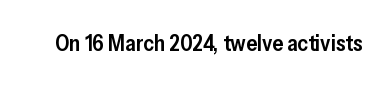
{"italic": "no", "bold": "semi", "underline": "no", "letter_spacing": "normal", "letter_spacing_em": 0.0, "glyph_px": 22}
